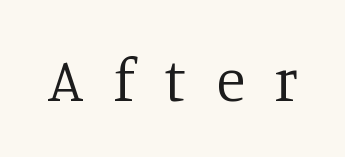
{"serif": "yes", "italic": "no", "bold": "no", "weight": "regular", "width": "normal", "stroke_contrast": "low", "x_height": "large", "monospaced": "no", "underline": "no", "letter_spacing": "wide", "letter_spacing_em": 0.49, "glyph_px": 61}
